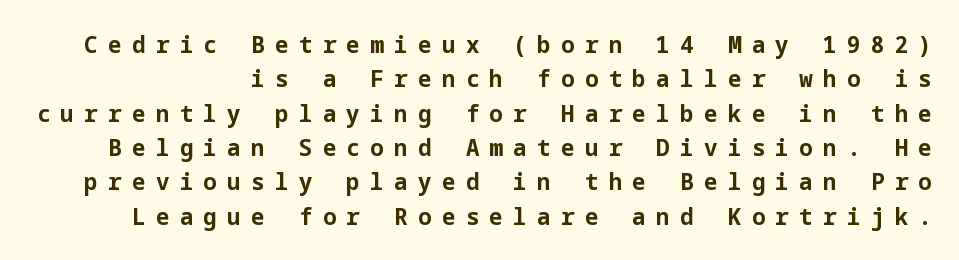
Q: Is the text bold? A: Yes.
Q: Is the text italic (slanted)? A: No, it is upright.
Q: Is the text underlined? A: No.
Q: Is the spacing between letters normal or unusually wide? A: Unusually wide.
Q: Is the spacing between lines tight, normal or loose? A: Normal.
